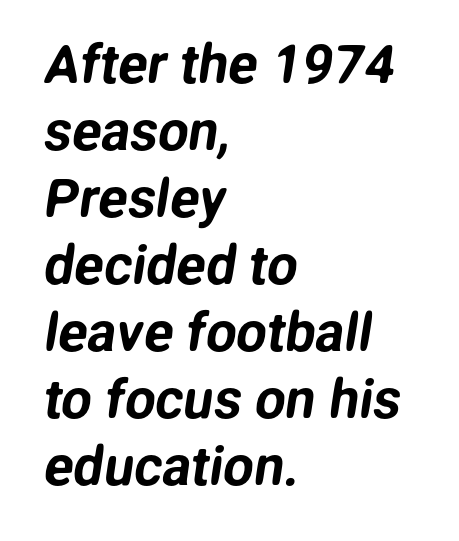
{"serif": "no", "width": "normal", "stroke_contrast": "low", "x_height": "medium", "monospaced": "no", "underline": "no", "align": "left", "line_spacing_ratio": 1.24, "letter_spacing": "normal", "letter_spacing_em": 0.0, "glyph_px": 54}
